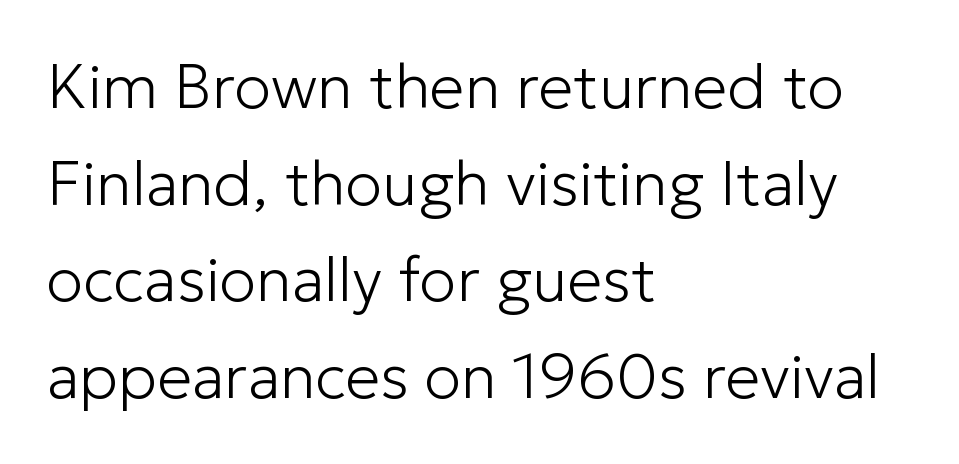
The image shows 62 px light sans-serif type, upright; set left-aligned, normal line spacing (1.56x), normal letter spacing, not underlined; low stroke contrast and a medium x-height.
